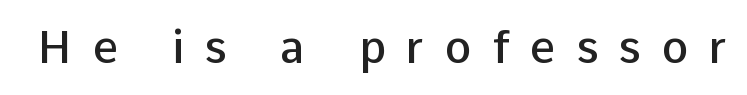
{"serif": "no", "italic": "no", "bold": "semi", "weight": "semibold", "width": "normal", "stroke_contrast": "low", "x_height": "medium", "monospaced": "no", "underline": "no", "letter_spacing": "wide", "letter_spacing_em": 0.46, "glyph_px": 45}
